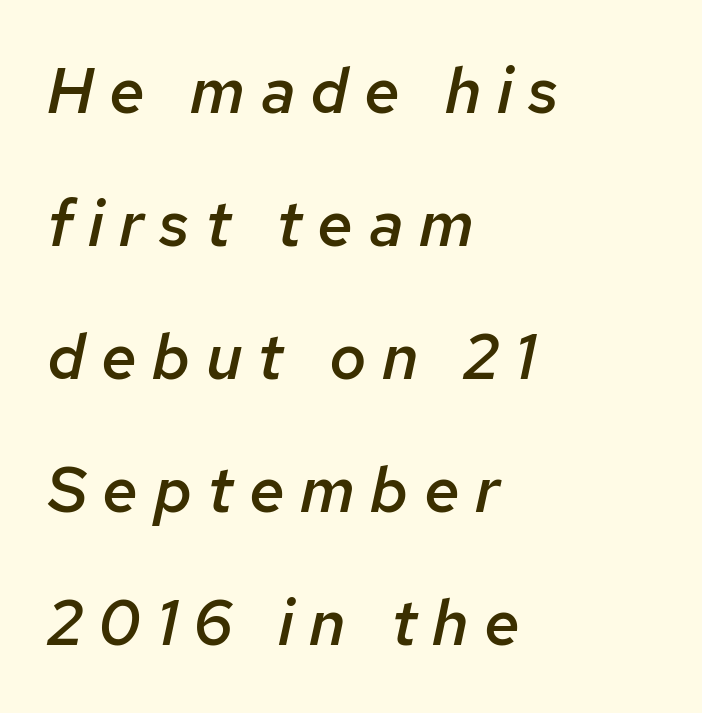
The image shows 64 px semibold type, italic (leaning right); set left-aligned, loose line spacing (2.08x), unusually wide letter spacing (+0.24 em), not underlined; low stroke contrast and a medium x-height.
